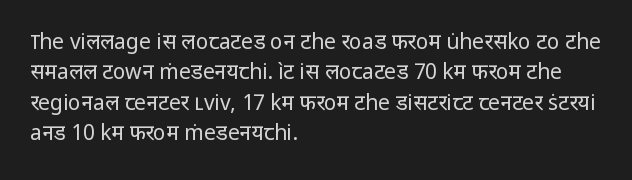
Q: Is the text bold? A: No.
Q: Is the text italic (slanted)? A: No, it is upright.
Q: Is the text underlined? A: No.
Q: How is the paragraph aligned? A: Left-aligned.
Q: Is the spacing between letters normal or unusually wide? A: Normal.
Q: Is the spacing between lines tight, normal or loose? A: Normal.
